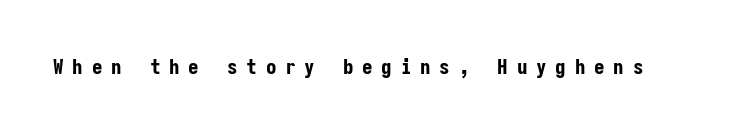
Q: Is the text bold? A: Yes.
Q: Is the text italic (slanted)? A: No, it is upright.
Q: Is the text underlined? A: No.
Q: Is the spacing between letters normal or unusually wide? A: Unusually wide.
